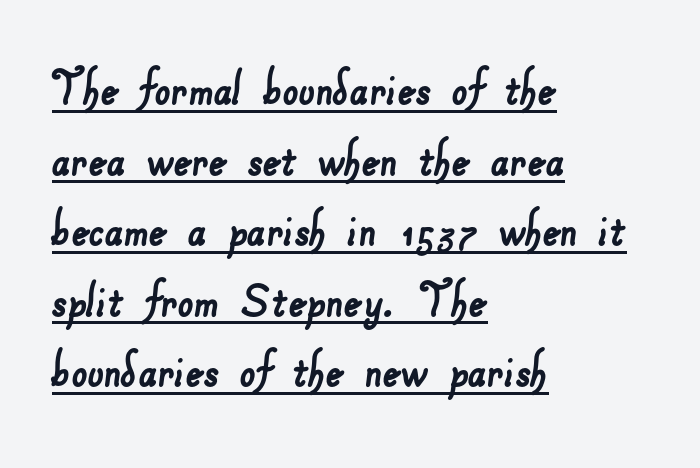
{"serif": "no", "width": "normal", "stroke_contrast": "low", "x_height": "small", "monospaced": "no", "underline": "yes", "align": "left", "line_spacing": "normal", "line_spacing_ratio": 1.26, "letter_spacing": "normal", "letter_spacing_em": 0.0, "glyph_px": 56}
